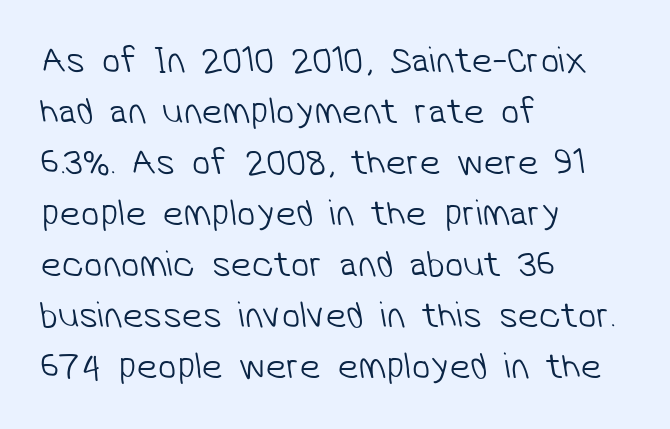
Q: Is the text bold? A: No.
Q: Is the typeface a serif or a sans-serif typeface? A: Sans-serif.
Q: Is the text underlined? A: No.
Q: How is the paragraph aligned? A: Left-aligned.
Q: Is the spacing between letters normal or unusually wide? A: Normal.
Q: Is the spacing between lines tight, normal or loose? A: Normal.
Q: Width (condensed, normal, or wide)? A: Normal.
Q: Stroke contrast? A: Low.
Q: x-height? A: Medium.
Q: Monospaced? A: No.
